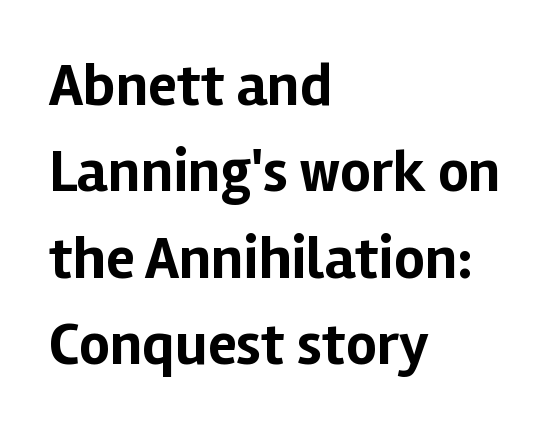
Nothing sits at the stroke ends, so this counts as sans-serif. A student would call this left alignment; a typographer would say flush left, rag right. The specimen omits any rule beneath the text block's lines. The letterforms sit shoulder to shoulder at normal distance.
